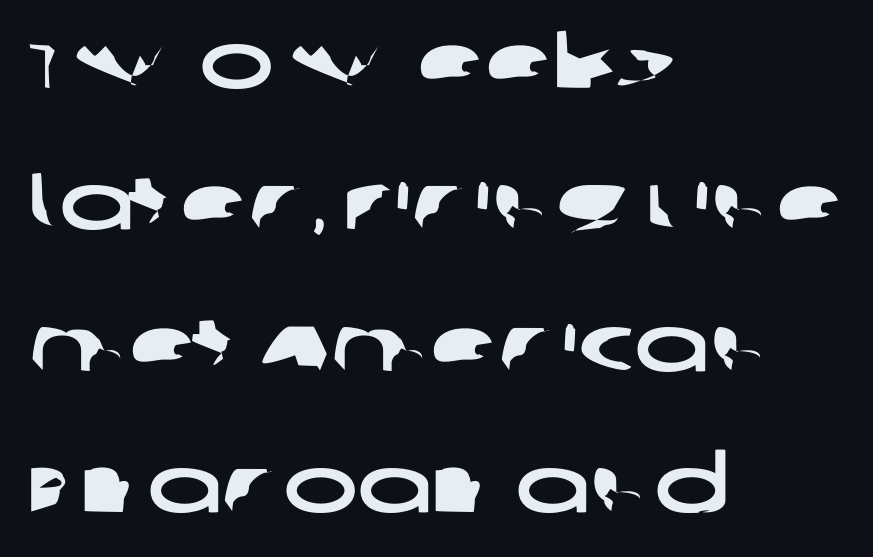
The image shows 79 px wide sans-serif type; set left-aligned, line spacing 1.79x, normal letter spacing, not underlined; low stroke contrast and a large x-height.
